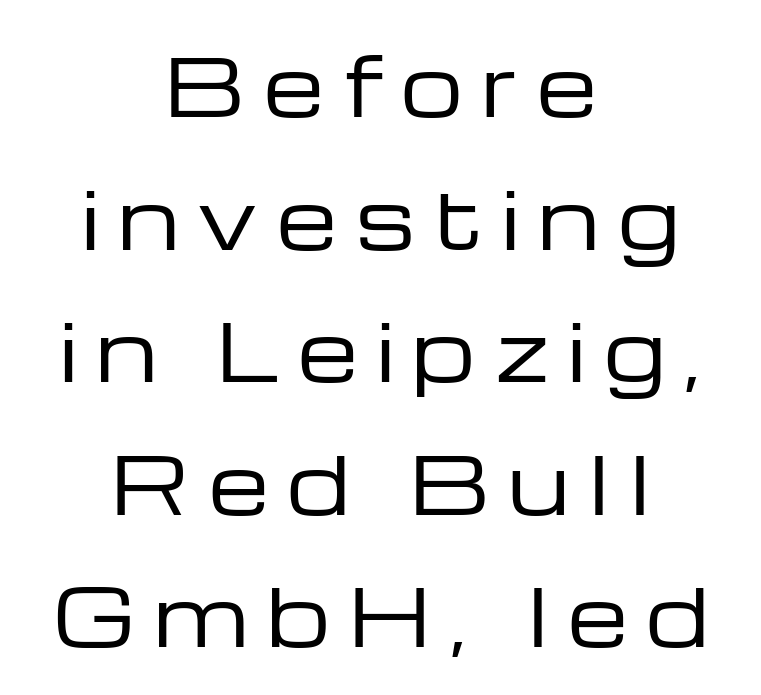
Q: Is the text bold? A: No.
Q: Is the text italic (slanted)? A: No, it is upright.
Q: Is the typeface a serif or a sans-serif typeface? A: Sans-serif.
Q: Is the text underlined? A: No.
Q: How is the paragraph aligned? A: Centered.
Q: Is the spacing between letters normal or unusually wide? A: Unusually wide.
Q: Is the spacing between lines tight, normal or loose? A: Normal.
Q: Width (condensed, normal, or wide)? A: Wide.
Q: Stroke contrast? A: Low.
Q: x-height? A: Medium.
Q: Monospaced? A: No.
